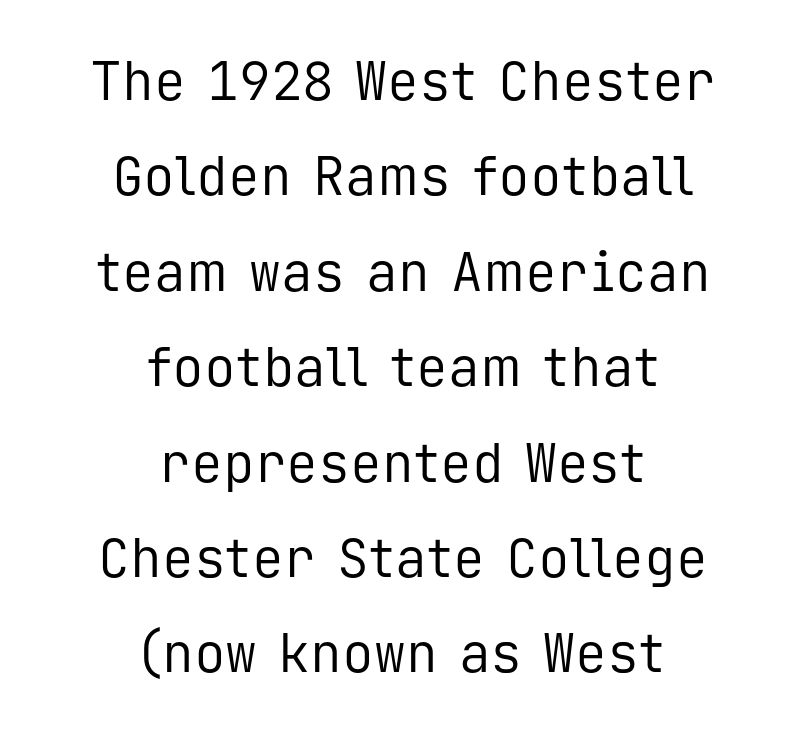
The image shows 53 px regular-weight sans-serif type, upright, monospaced; set centered, line spacing 1.8x, normal letter spacing, not underlined; low stroke contrast and a medium x-height.
